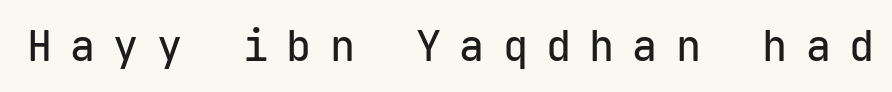
Q: Is the text italic (slanted)? A: No, it is upright.
Q: Is the typeface a serif or a sans-serif typeface? A: Sans-serif.
Q: Is the text underlined? A: No.
Q: Is the spacing between letters normal or unusually wide? A: Unusually wide.
Q: Width (condensed, normal, or wide)? A: Normal.
Q: Stroke contrast? A: Low.
Q: x-height? A: Medium.
Q: Monospaced? A: Yes.
